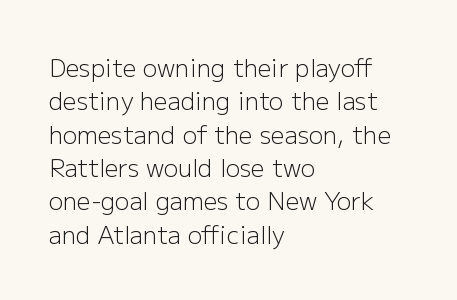
Q: Is the text bold? A: No.
Q: Is the text italic (slanted)? A: No, it is upright.
Q: Is the text underlined? A: No.
Q: How is the paragraph aligned? A: Left-aligned.
Q: Is the spacing between letters normal or unusually wide? A: Normal.
Q: Is the spacing between lines tight, normal or loose? A: Normal.
